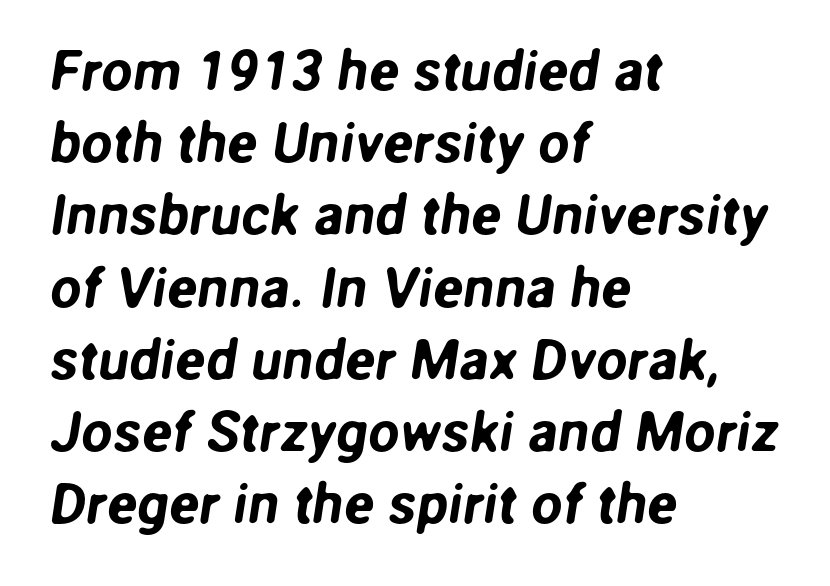
The image shows 56 px sans-serif type; set left-aligned, normal line spacing (1.29x), normal letter spacing, not underlined; low stroke contrast and a medium x-height.
